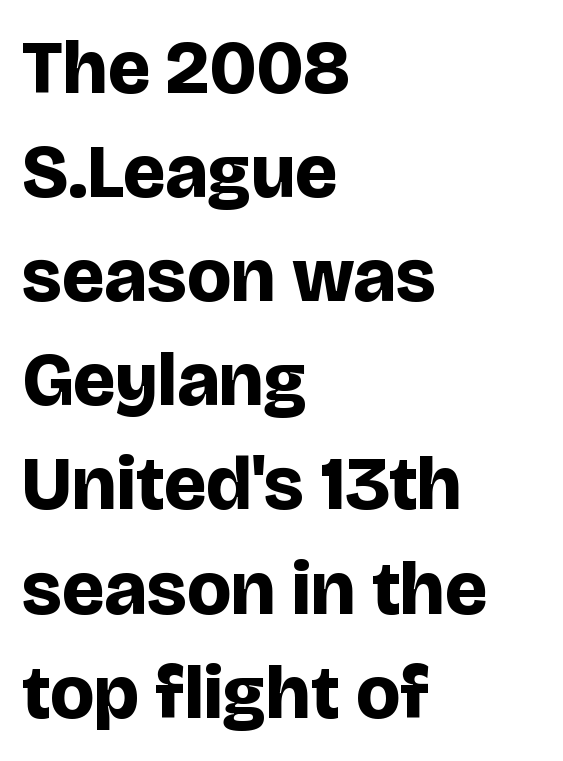
Q: Is the text bold? A: Yes.
Q: Is the text italic (slanted)? A: No, it is upright.
Q: Is the typeface a serif or a sans-serif typeface? A: Sans-serif.
Q: Is the text underlined? A: No.
Q: How is the paragraph aligned? A: Left-aligned.
Q: Is the spacing between letters normal or unusually wide? A: Normal.
Q: Is the spacing between lines tight, normal or loose? A: Normal.
Q: Width (condensed, normal, or wide)? A: Normal.
Q: Stroke contrast? A: Low.
Q: x-height? A: Large.
Q: Monospaced? A: No.
